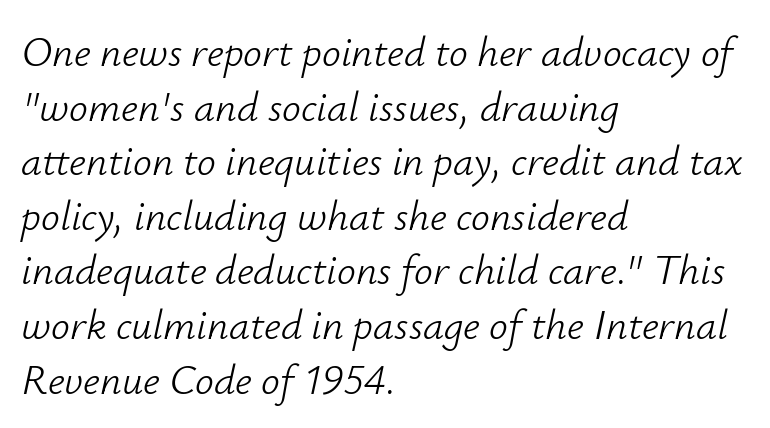
{"italic": "yes", "lean": "right", "slant_degrees": 12, "bold": "no", "weight": "light", "width": "normal", "stroke_contrast": "low", "x_height": "small", "monospaced": "no", "underline": "no", "align": "left", "line_spacing": "normal", "line_spacing_ratio": 1.3, "letter_spacing": "normal", "letter_spacing_em": 0.0, "glyph_px": 42}
